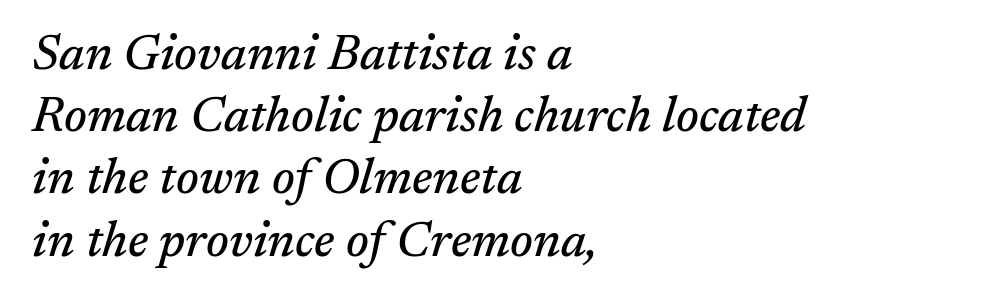
Horizontal alignment here is leftward, the default for most running prose. Think of a printed novel: that variable character pitch is what you see here. The letters sit at their default tracking, neither squeezed nor spread. You can tell it's italic because the verticals aren't actually vertical. To sum up the face: it has serifs.
